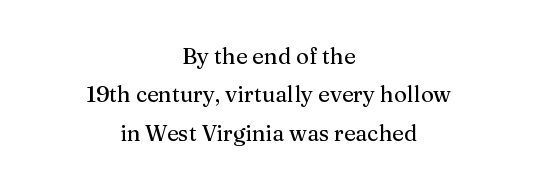
Is there any slant? The stems are plumb. Nobody drew a line under any word here. Every row of glyphs is offset so its center matches the block's center. This sample uses plain, unmodified letter spacing.
